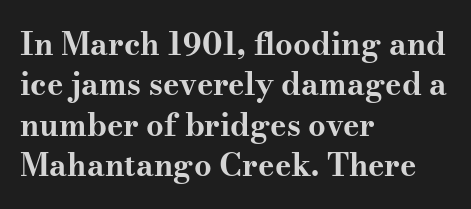
Posture: vertical. Think of a printed novel: that variable character pitch is what you see here. The passage is arranged the way most books set body copy — flush left. Heavy, bold letterforms.
